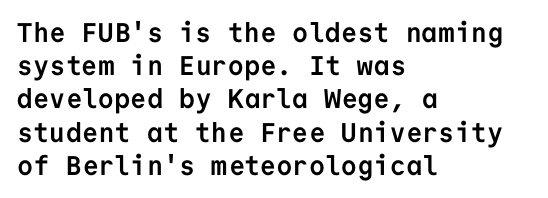
There is no visible air inserted between adjacent glyphs. In terms of weight, the rendering is a true, heavy bold. Visually the block forms a straight wall on the left and a jagged coastline on the right. Lines of text with bare space underneath. If you drew a line through each stem, it would be perfectly vertical.
